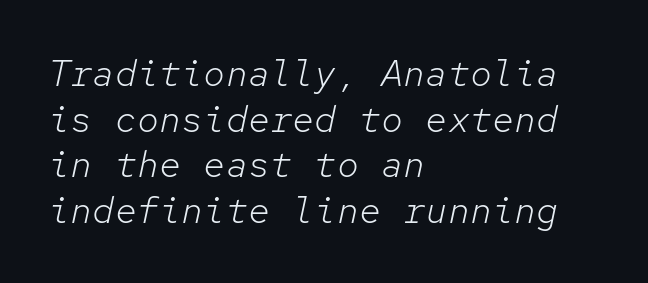
Q: Is the text bold? A: No.
Q: Is the text italic (slanted)? A: Yes, it leans right by about 12 degrees.
Q: Is the text underlined? A: No.
Q: How is the paragraph aligned? A: Left-aligned.
Q: Is the spacing between letters normal or unusually wide? A: Normal.
Q: Width (condensed, normal, or wide)? A: Normal.
Q: Stroke contrast? A: Low.
Q: x-height? A: Medium.
Q: Monospaced? A: Yes.
